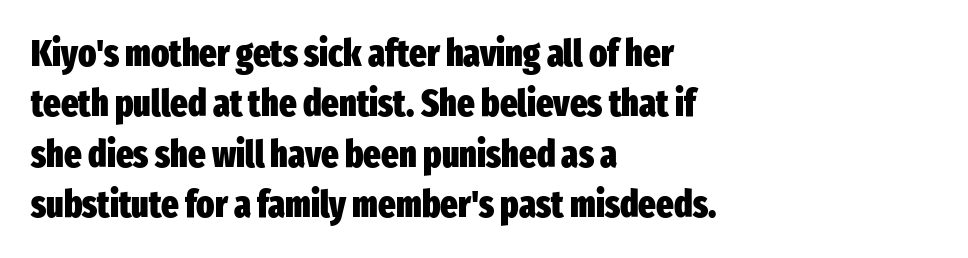
{"serif": "no", "italic": "no", "bold": "yes", "weight": "heavy", "width": "condensed", "stroke_contrast": "low", "x_height": "medium", "monospaced": "no", "underline": "no", "align": "left", "line_spacing": "normal", "line_spacing_ratio": 1.36, "letter_spacing": "normal", "letter_spacing_em": 0.0, "glyph_px": 37}
